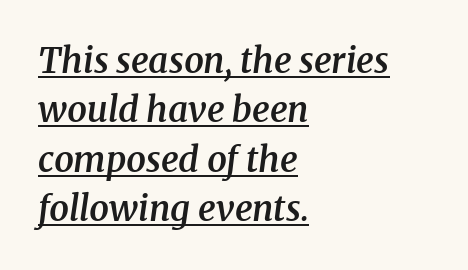
{"serif": "yes", "italic": "yes", "lean": "right", "slant_degrees": 8, "bold": "semi", "weight": "semibold", "width": "normal", "stroke_contrast": "medium", "x_height": "medium", "monospaced": "no", "underline": "yes", "align": "left", "line_spacing": "normal", "line_spacing_ratio": 1.41, "letter_spacing": "normal", "letter_spacing_em": 0.0, "glyph_px": 35}
